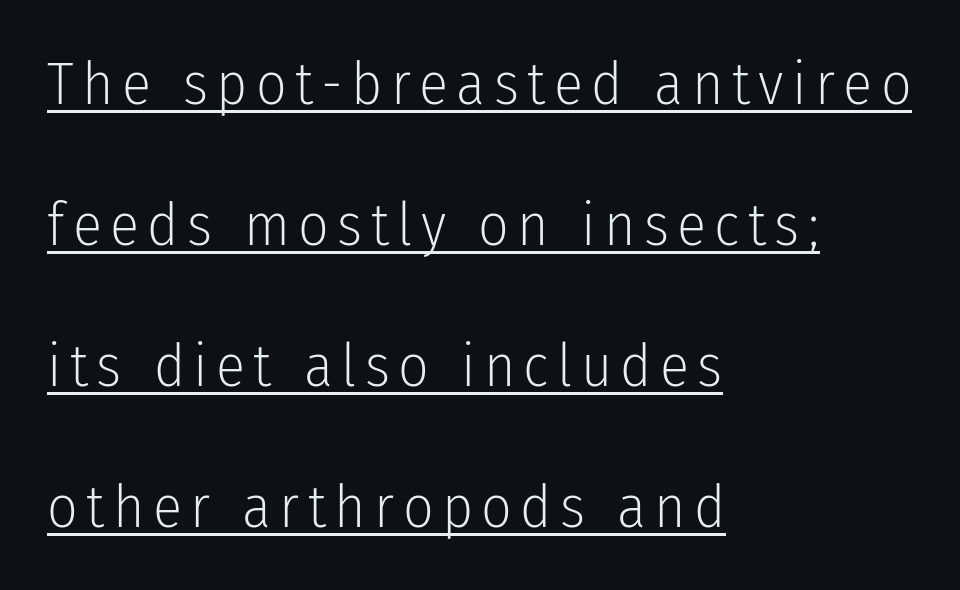
The image shows 60 px light, condensed sans-serif type, upright; set left-aligned, loose line spacing (2.35x), underlined; low stroke contrast and a medium x-height.
